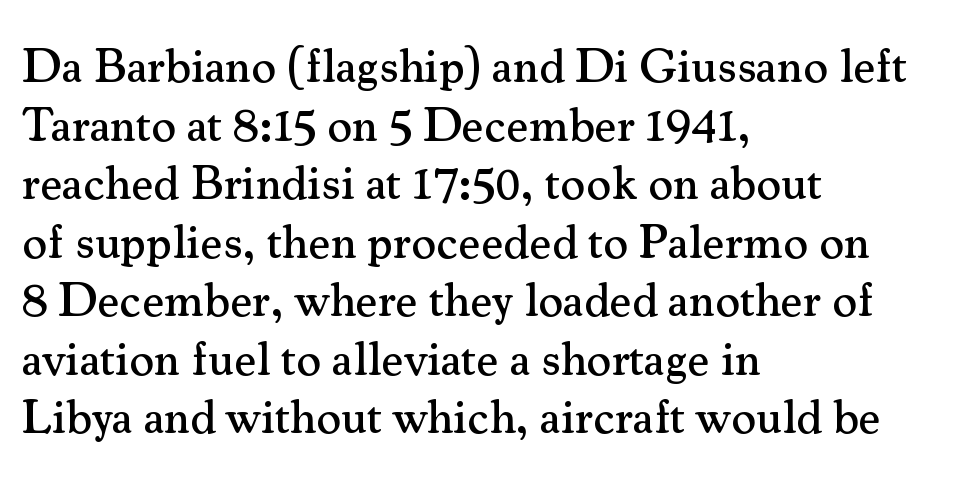
{"serif": "yes", "italic": "no", "width": "normal", "stroke_contrast": "medium", "x_height": "small", "monospaced": "no", "underline": "no", "align": "left", "line_spacing_ratio": 1.22, "letter_spacing": "normal", "letter_spacing_em": 0.0, "glyph_px": 48}
